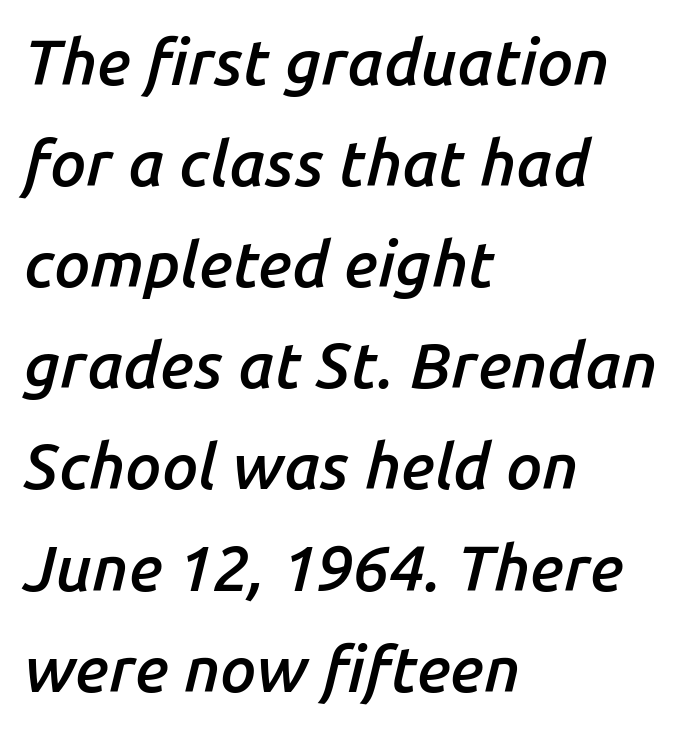
{"italic": "yes", "lean": "right", "slant_degrees": 14, "bold": "semi", "weight": "semibold", "width": "normal", "stroke_contrast": "low", "x_height": "medium", "monospaced": "no", "underline": "no", "align": "left", "line_spacing": "normal", "line_spacing_ratio": 1.58, "letter_spacing": "normal", "letter_spacing_em": 0.0, "glyph_px": 64}
